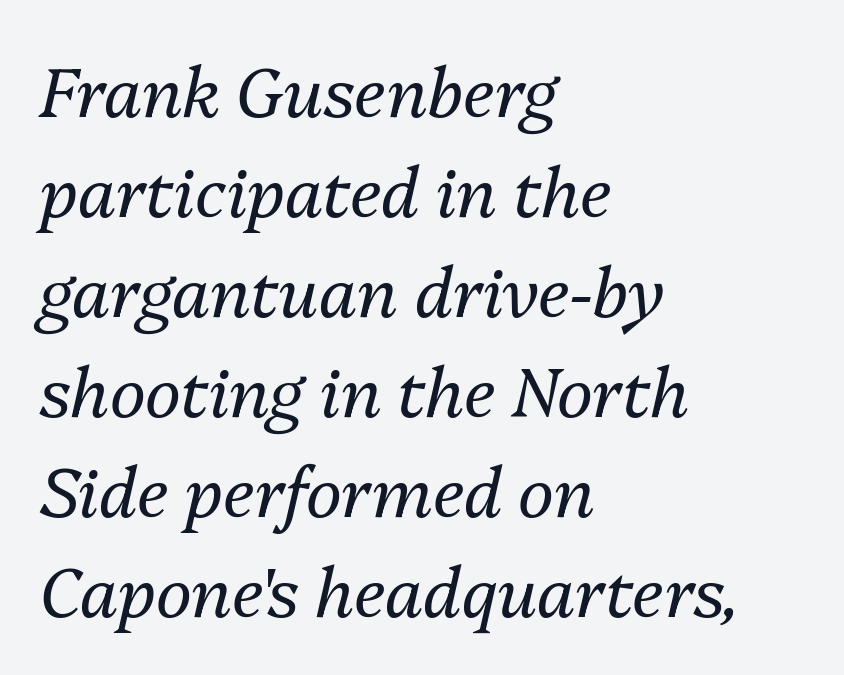
Slant detected: the letters are inclined. One glance says typical: line gaps are just what's usual. This sample has the flowing, uneven cadence of proportional lettering. No word sits above an underline.
